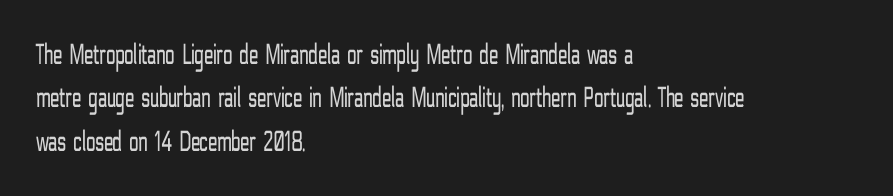
Left-aligned paragraph, ragged on the right. The rendering uses natural spacing where letterforms have individual widths. Check under the words: just untouched page. The designer went with a sans here, leaving each stem footless.
